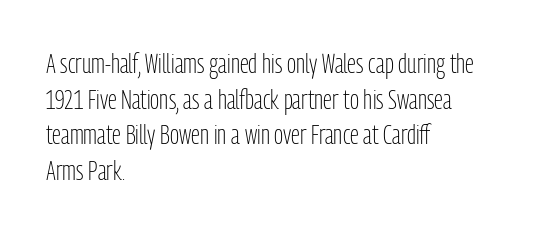
The image shows 27 px text type, upright; set left-aligned, normal line spacing (1.32x), normal letter spacing, not underlined.
